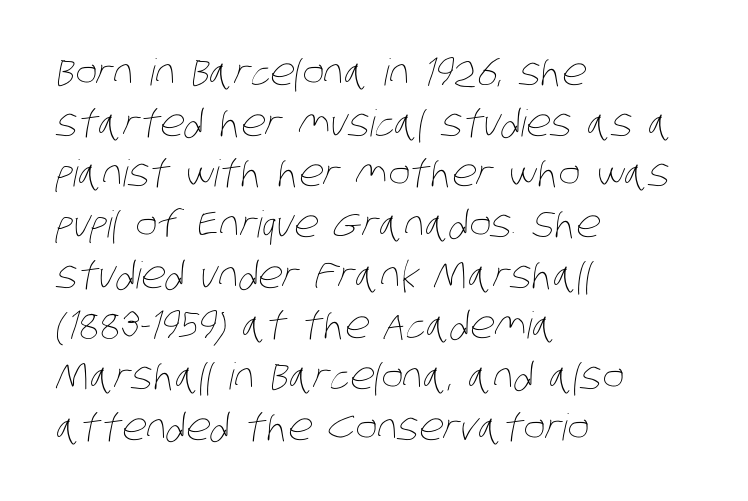
Q: Is the text bold? A: No.
Q: Is the text underlined? A: No.
Q: How is the paragraph aligned? A: Left-aligned.
Q: Is the spacing between letters normal or unusually wide? A: Normal.
Q: Is the spacing between lines tight, normal or loose? A: Normal.
Q: Width (condensed, normal, or wide)? A: Condensed.
Q: Stroke contrast? A: Low.
Q: x-height? A: Large.
Q: Monospaced? A: No.
